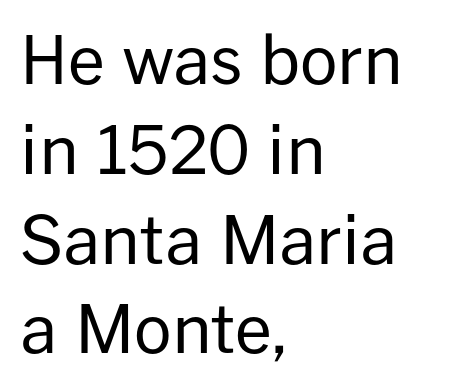
The rendering shows plain stroke endings on the letterforms — a sans-serif design. Default kerning and tracking; the words read as compact shapes. Each letter keeps its own natural width here, so spacing adapts to shape. Where is the straight margin? On the left. Stems here are at most as thick as an everyday book face.
